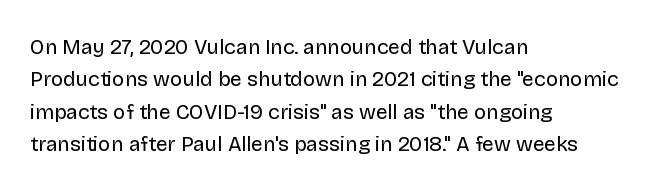
{"italic": "no", "bold": "no", "underline": "no", "align": "left", "line_spacing": "normal", "line_spacing_ratio": 1.54, "letter_spacing": "normal", "letter_spacing_em": 0.0, "glyph_px": 21}
